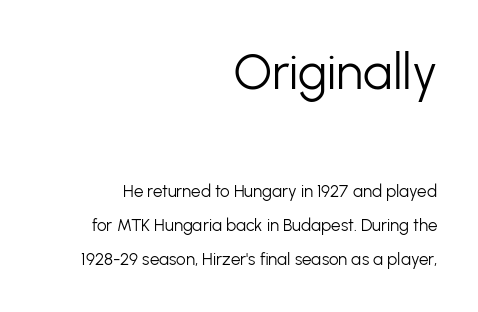
The paragraph has a hard right edge and a soft left edge. Posture: straight, roman, zero tilt. Think of a printed novel: that variable character pitch is what you see here. A student would notice the top passage is typeset larger than what follows. Stroke mass is kept to a normal reading level or below.
